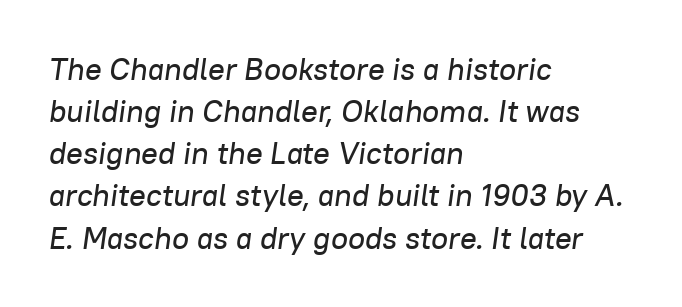
Q: Is the text italic (slanted)? A: Yes, it leans right by about 8 degrees.
Q: Is the text underlined? A: No.
Q: How is the paragraph aligned? A: Left-aligned.
Q: Is the spacing between letters normal or unusually wide? A: Normal.
Q: Is the spacing between lines tight, normal or loose? A: Normal.
Q: Width (condensed, normal, or wide)? A: Normal.
Q: Stroke contrast? A: Low.
Q: x-height? A: Medium.
Q: Monospaced? A: No.
